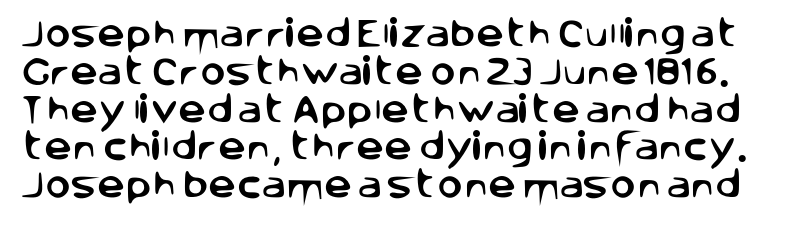
Q: Is the text italic (slanted)? A: No, it is upright.
Q: Is the typeface a serif or a sans-serif typeface? A: Sans-serif.
Q: Is the text underlined? A: No.
Q: Is the spacing between letters normal or unusually wide? A: Normal.
Q: Width (condensed, normal, or wide)? A: Normal.
Q: Stroke contrast? A: Low.
Q: x-height? A: Large.
Q: Monospaced? A: No.
